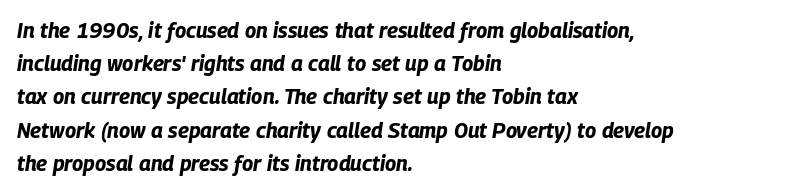
The image shows 21 px bold type, italic (leaning right); set left-aligned, normal line spacing (1.58x), normal letter spacing, not underlined.
